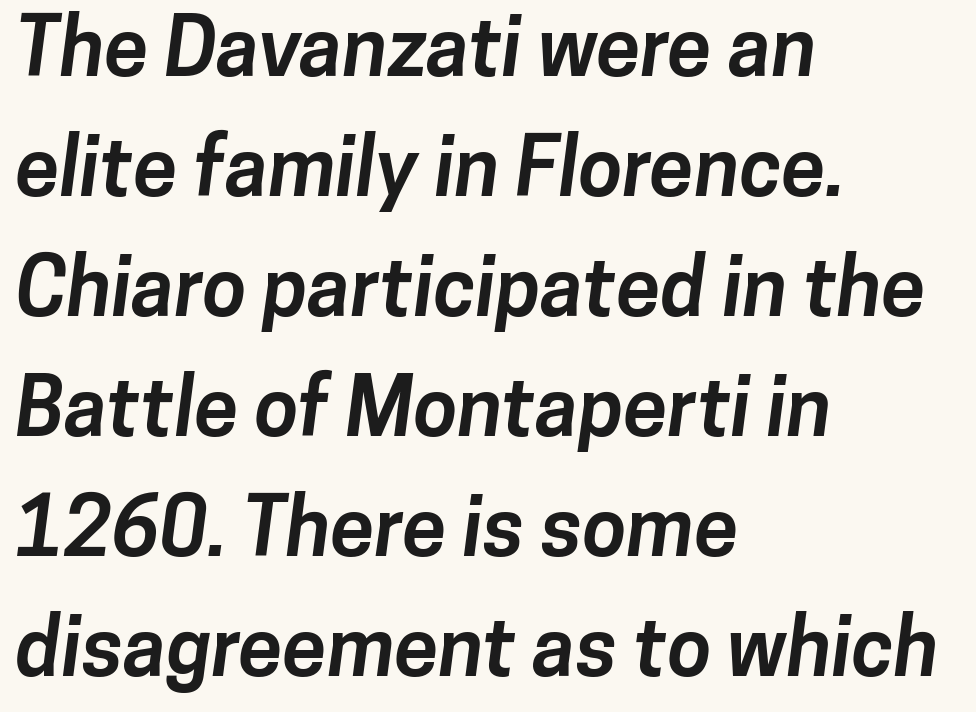
This sample has the flowing, uneven cadence of proportional lettering. Bare-footed words on every line. All the whitespace from short lines collects on the right. Evenly set lines give the paragraph a standard silhouette. Nobody touched the tracking dial on this one.
